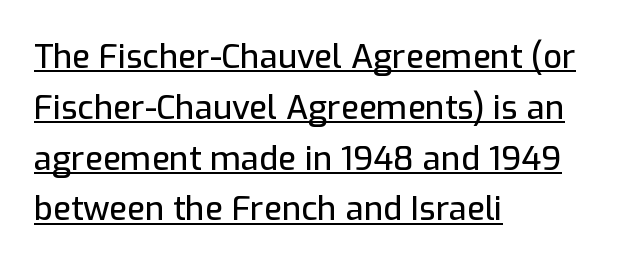
The rag falls on the right side of this text block. Nothing sits at the stroke ends, so this counts as sans-serif. Caption: lettering with a line underneath. The vertical gap from one line to the next is medium. This is the regular roman posture of the typeface.
